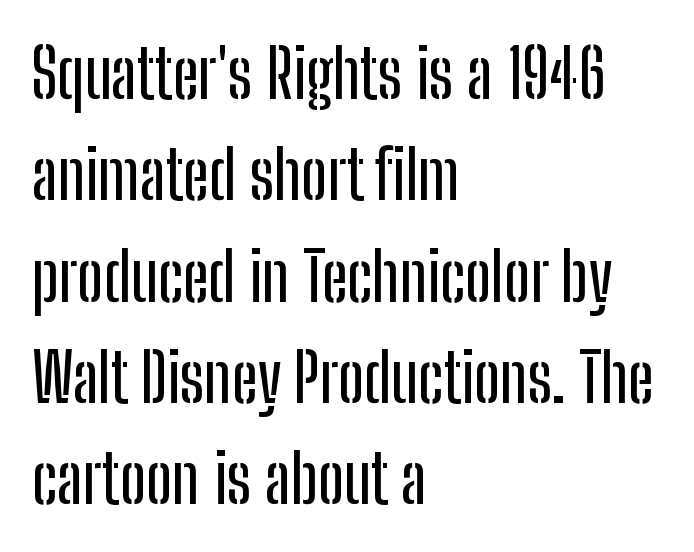
All the whitespace from short lines collects on the right. Look at the bottom of the vertical strokes: they stop flat, with no serifs. Note the varied advance widths — an 'i' is clearly narrower than an 'm'. The specimen reads as upright at a glance.
